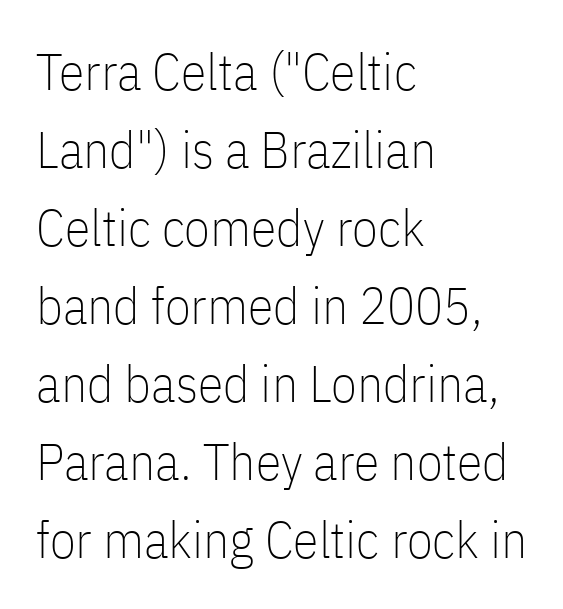
Students, observe: this is what conventionally led text looks like. Glyph-to-glyph distance matches everyday printed text. Caption: face not bold, strokes unweighted. Nothing sits at the stroke ends, so this counts as sans-serif. Underlining? Definitely not there. Do the letters lean? They stand straight.
